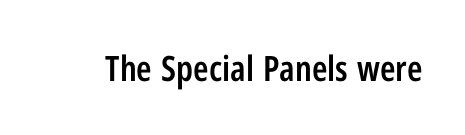
{"serif": "no", "italic": "no", "bold": "semi", "weight": "semibold", "width": "condensed", "stroke_contrast": "low", "x_height": "medium", "monospaced": "no", "underline": "no", "letter_spacing": "normal", "letter_spacing_em": 0.0, "glyph_px": 35}
